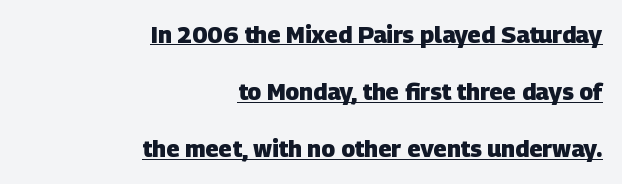
Beneath each row of characters lies a ruled line. Reading down the block, your eye finds every line finishing at a fixed right position. No extra tracking has been applied to these lines. Stroke thickness is high; the sample reads as a true bold. Vertically, the passage feels expansive, rows floating well apart.
